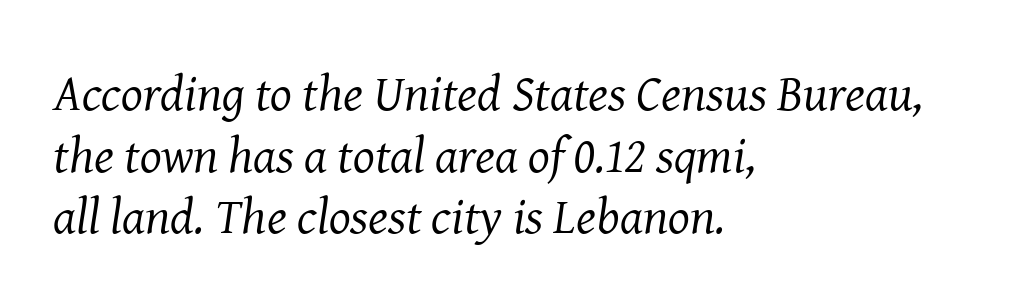
Q: Is the text bold? A: No.
Q: Is the text italic (slanted)? A: Yes, it leans right by about 8 degrees.
Q: Is the typeface a serif or a sans-serif typeface? A: Serif.
Q: Is the text underlined? A: No.
Q: How is the paragraph aligned? A: Left-aligned.
Q: Is the spacing between letters normal or unusually wide? A: Normal.
Q: Width (condensed, normal, or wide)? A: Normal.
Q: Stroke contrast? A: Medium.
Q: x-height? A: Medium.
Q: Monospaced? A: No.
